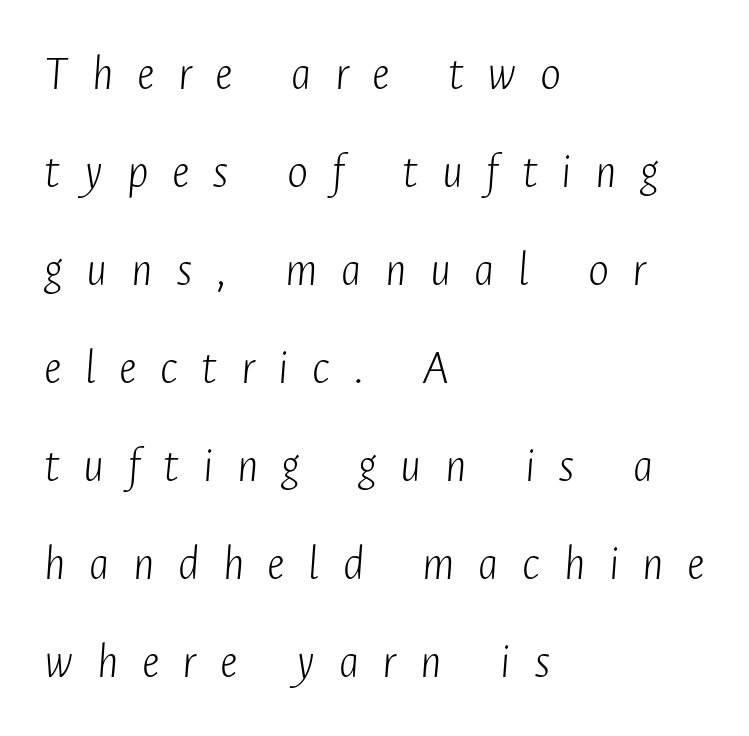
{"italic": "yes", "lean": "right", "slant_degrees": 4, "bold": "no", "weight": "light", "width": "condensed", "stroke_contrast": "low", "x_height": "medium", "monospaced": "no", "underline": "no", "align": "left", "line_spacing": "loose", "line_spacing_ratio": 1.96, "letter_spacing": "wide", "letter_spacing_em": 0.47, "glyph_px": 50}
